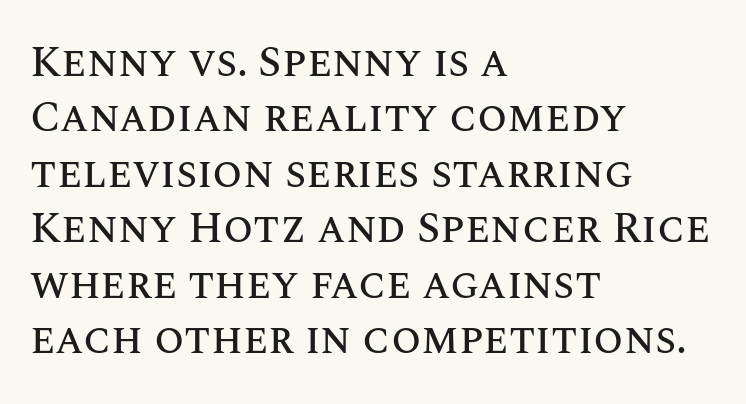
Baseline-to-baseline distance is the conventional proportion of letter height. The lettering stays uniformly vertical, giving the passage a roman look. Notice how the passage keeps a crisp vertical edge on the left only. Descender tails drop into unmarked territory. Think of a printed novel: that variable character pitch is what you see here. Tracking here is standard; glyphs follow each other at the usual distance.
